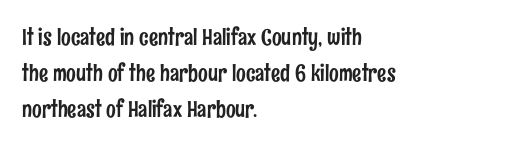
Regular leading. Check under the words: just untouched page. The type is set solid horizontally, with unmodified tracking. The paragraph has a hard left edge and a soft right edge.
